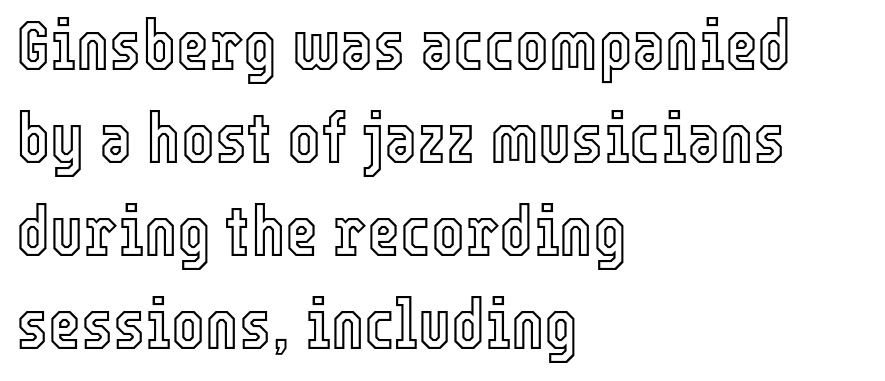
The image shows 71 px condensed type, upright; set left-aligned, normal line spacing (1.31x), normal letter spacing, not underlined; a medium x-height.
